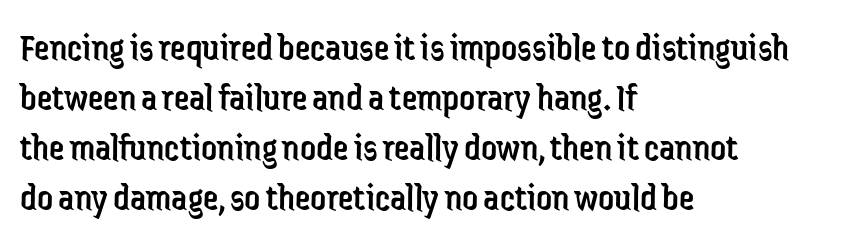
The image shows 39 px regular-weight, condensed sans-serif type, upright; set left-aligned, normal line spacing (1.28x), normal letter spacing, not underlined; low stroke contrast and a medium x-height.
